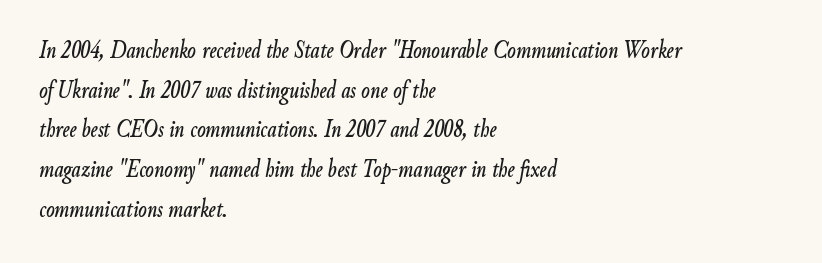
{"italic": "yes", "lean": "right", "slant_degrees": 9, "underline": "no", "align": "left", "line_spacing": "normal", "line_spacing_ratio": 1.59, "letter_spacing": "normal", "letter_spacing_em": 0.0, "glyph_px": 25}
